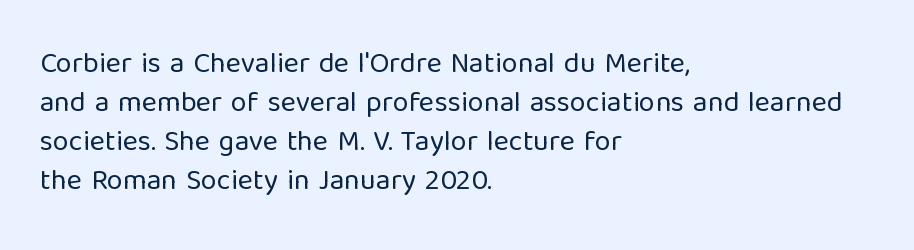
The image shows 29 px regular-weight sans-serif type, upright; set left-aligned, normal line spacing (1.35x), normal letter spacing, not underlined; low stroke contrast and a medium x-height.
